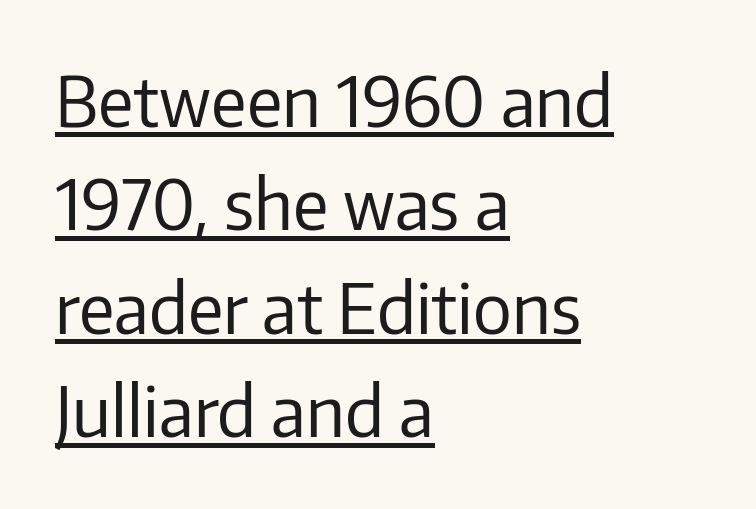
Q: Is the text bold? A: No.
Q: Is the text italic (slanted)? A: No, it is upright.
Q: Is the typeface a serif or a sans-serif typeface? A: Sans-serif.
Q: Is the text underlined? A: Yes.
Q: How is the paragraph aligned? A: Left-aligned.
Q: Is the spacing between letters normal or unusually wide? A: Normal.
Q: Is the spacing between lines tight, normal or loose? A: Normal.
Q: Width (condensed, normal, or wide)? A: Normal.
Q: Stroke contrast? A: Low.
Q: x-height? A: Medium.
Q: Monospaced? A: No.
